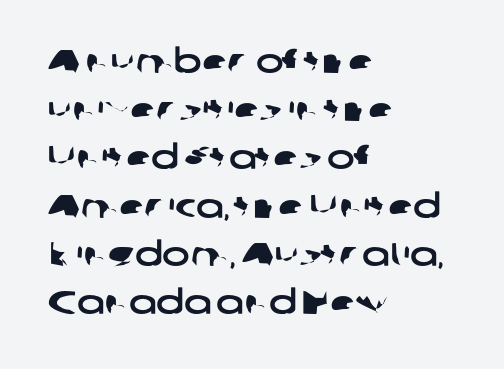
Q: Is the typeface a serif or a sans-serif typeface? A: Sans-serif.
Q: Is the text underlined? A: No.
Q: How is the paragraph aligned? A: Left-aligned.
Q: Is the spacing between letters normal or unusually wide? A: Normal.
Q: Is the spacing between lines tight, normal or loose? A: Normal.
Q: Width (condensed, normal, or wide)? A: Wide.
Q: Stroke contrast? A: Low.
Q: x-height? A: Medium.
Q: Monospaced? A: No.
